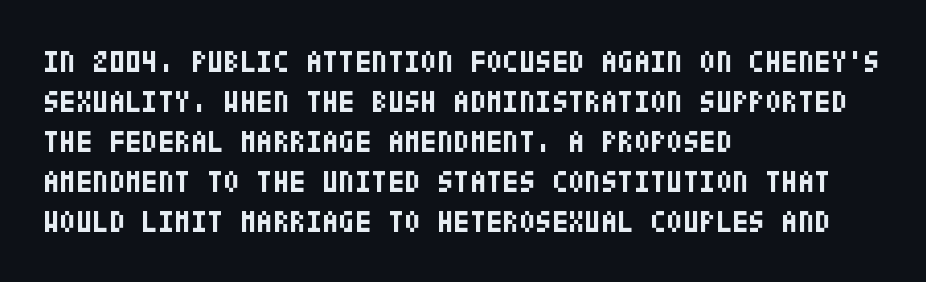
The image shows 30 px bold, condensed sans-serif type, upright; set left-aligned, normal line spacing (1.33x), normal letter spacing, not underlined; low stroke contrast and a large x-height.
